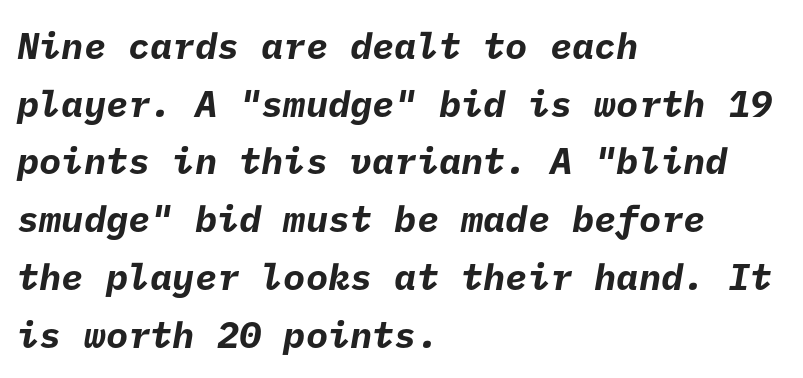
The image shows 37 px bold sans-serif type; set left-aligned, normal line spacing (1.56x), normal letter spacing, not underlined; low stroke contrast and a medium x-height.
